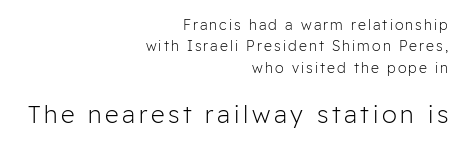
{"italic": "no", "bold": "no", "underline": "no", "align": "right", "line_spacing": "normal", "line_spacing_ratio": 1.52, "larger_block": "second", "size_ratio": 1.71, "glyph_px": 24}
